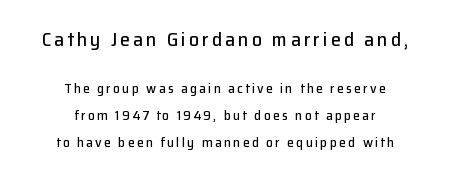
This layout puts the oversized block above and the modest block below. Regarding leading, the lines here are spaced well apart. Notice how the passage keeps no hard edge, just a central spine. Words float on clear page, feet unadorned. Rendered with straight, roman letterforms.
